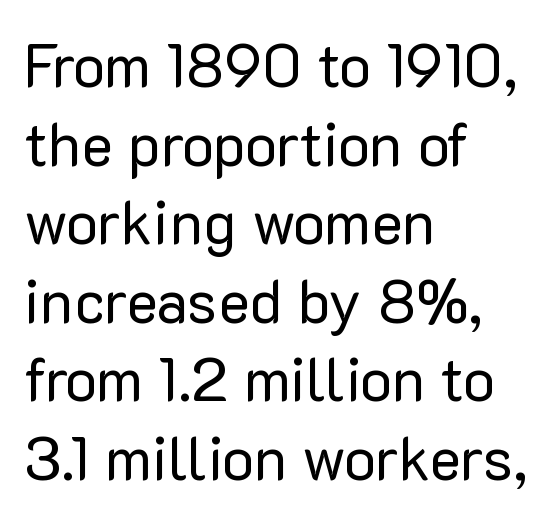
One glance says typical: line gaps are just what's usual. Horizontally, the lines are justified to the leading edge only. If you drew a line through each stem, it would be perfectly vertical. Do the characters align in a grid? No, the font is proportional.
